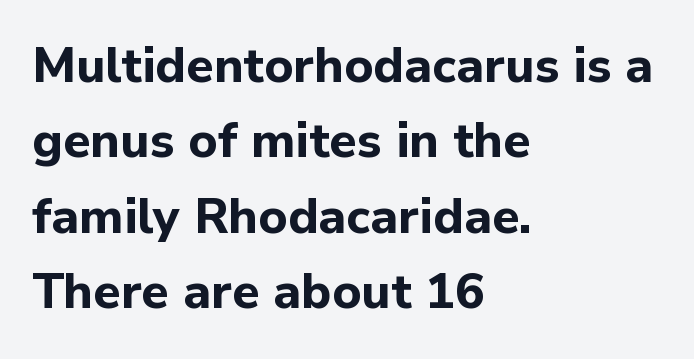
If you measured baseline to baseline, you'd find a middling distance. Is this a sans? Yes — the strokes have no serifs. Spacing verdict: proportional, widths tailored to each character. Glyph-to-glyph distance matches everyday printed text.
